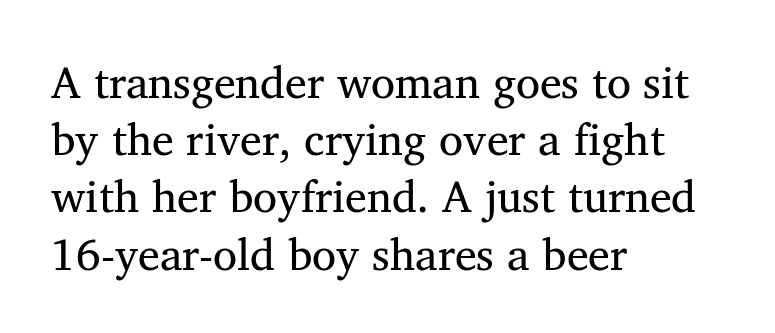
{"serif": "yes", "bold": "no", "weight": "regular", "width": "normal", "stroke_contrast": "medium", "x_height": "medium", "monospaced": "no", "underline": "no", "align": "left", "line_spacing": "normal", "line_spacing_ratio": 1.3, "letter_spacing": "normal", "letter_spacing_em": 0.0, "glyph_px": 44}
